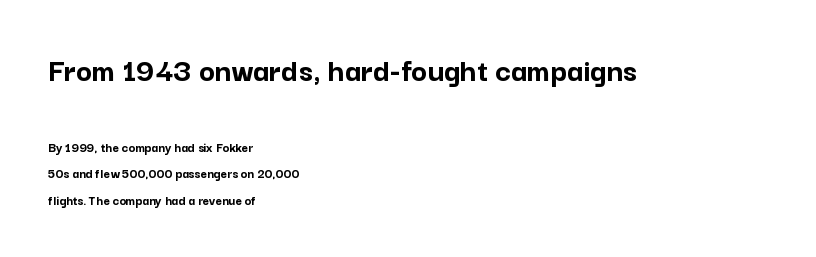
{"serif": "no", "italic": "no", "bold": "yes", "weight": "semibold", "width": "normal", "stroke_contrast": "low", "x_height": "medium", "monospaced": "no", "underline": "no", "align": "left", "line_spacing_ratio": 1.86, "letter_spacing": "normal", "letter_spacing_em": 0.0, "larger_block": "first", "size_ratio": 2.43, "glyph_px": 34}
